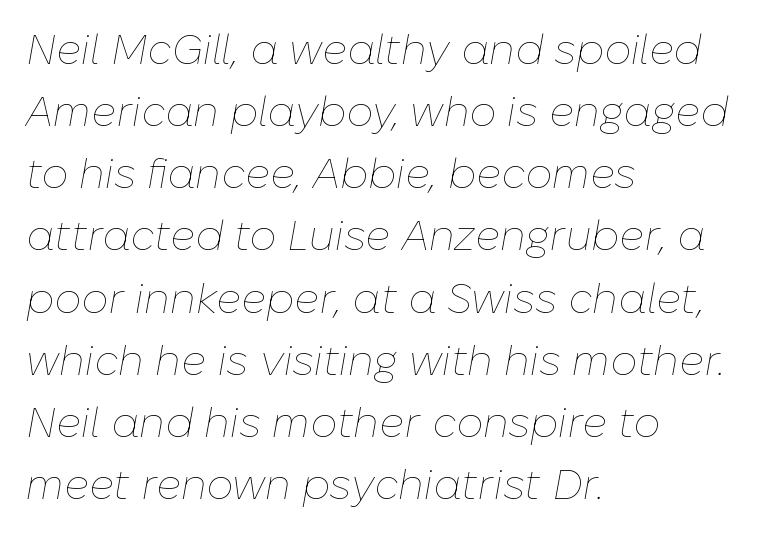
Teacher's note: observe the even left margin — that is flush-left alignment. The letters advance in unequal steps, a hallmark of proportional type. Heaviness? Minimal to ordinary, like unemphasized prose. You could call the tracking neutral — neither tight nor loose. The passage shown is not underscored anywhere.
